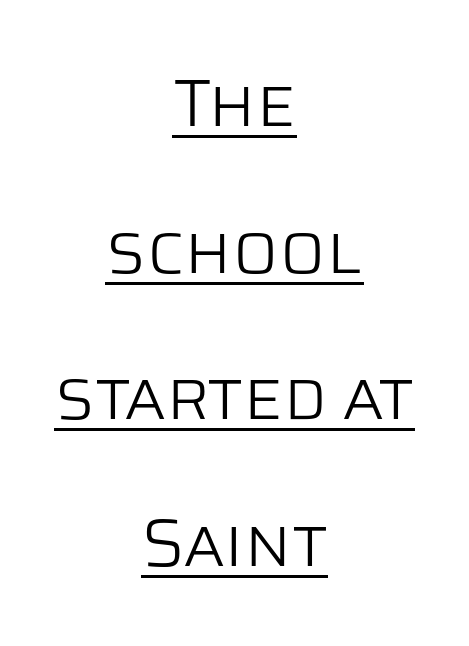
This is not heavy type; no bold has been used. Varying glyph widths throughout — classic text-font behaviour. The face used here is a sans, in the tradition of grotesques and geometrics. The sample's only ornament is a line tracing under the words. Horizontal alignment here is central, giving a formal, balanced look. Upright lettering throughout.
